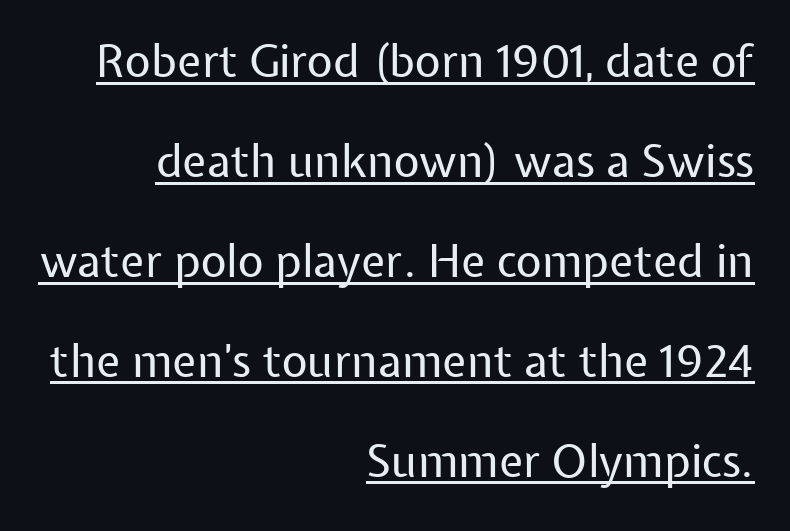
The image shows 45 px regular-weight sans-serif type, upright; set right-aligned, loose line spacing (2.22x), normal letter spacing, underlined; low stroke contrast and a medium x-height.
